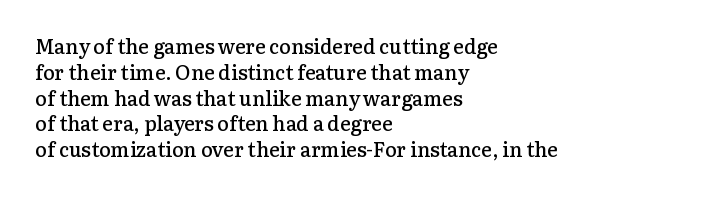
This is the in-between weight designers call semibold or demi. The passage is arranged the way most books set body copy — flush left. No word sits above an underline. Normally led — the rows are evenly, conventionally spaced. Observe the ordinary spacing: letters are neighbours, not strangers. The type sits square on the baseline with zero lean.
